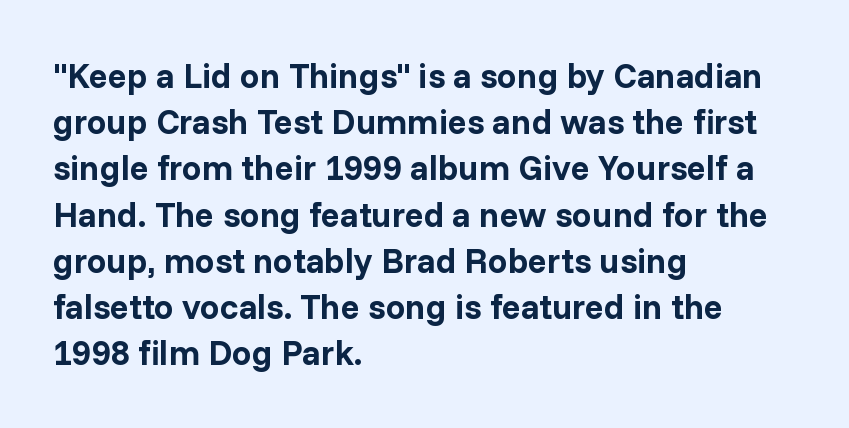
The image shows 35 px bold sans-serif type, upright; set left-aligned, normal line spacing (1.32x), normal letter spacing, not underlined; low stroke contrast and a medium x-height.
